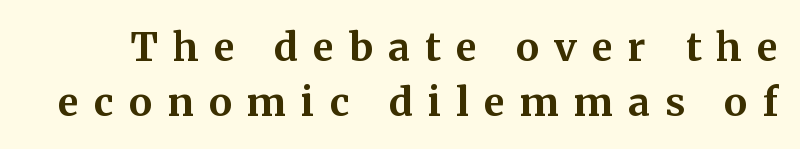
{"serif": "yes", "italic": "no", "bold": "yes", "weight": "bold", "width": "normal", "stroke_contrast": "medium", "x_height": "medium", "monospaced": "no", "underline": "no", "line_spacing": "normal", "line_spacing_ratio": 1.41, "letter_spacing": "wide", "letter_spacing_em": 0.39, "glyph_px": 39}
